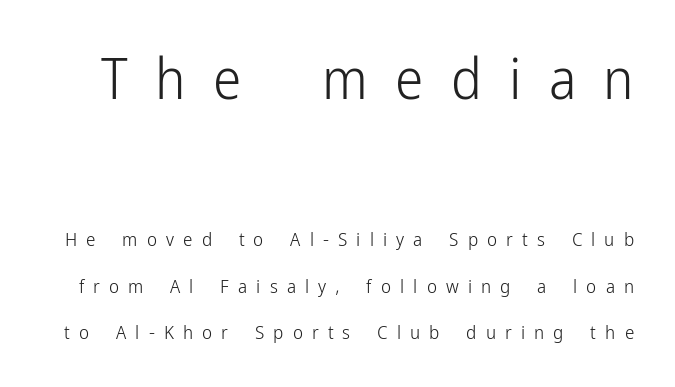
Q: Is the text bold? A: No.
Q: Is the text italic (slanted)? A: No, it is upright.
Q: Is the typeface a serif or a sans-serif typeface? A: Sans-serif.
Q: Is the text underlined? A: No.
Q: Is the spacing between letters normal or unusually wide? A: Unusually wide.
Q: Is the spacing between lines tight, normal or loose? A: Loose.
Q: Which block of text is set in a larger size, the first (top) or the second (bottom)? A: The first (top) one.
Q: Width (condensed, normal, or wide)? A: Condensed.
Q: Stroke contrast? A: Low.
Q: x-height? A: Medium.
Q: Monospaced? A: No.
